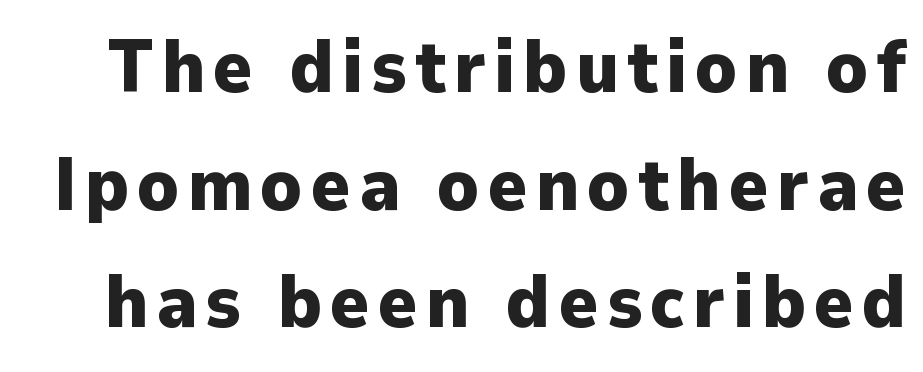
{"serif": "no", "italic": "no", "bold": "yes", "weight": "heavy", "width": "normal", "stroke_contrast": "low", "x_height": "medium", "monospaced": "no", "underline": "no", "line_spacing": "normal", "line_spacing_ratio": 1.59, "glyph_px": 74}
